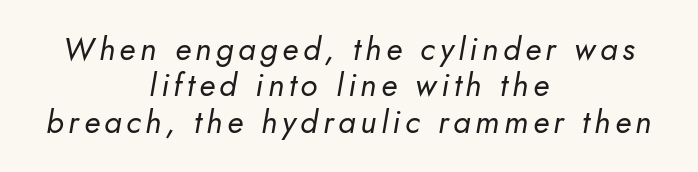
The image shows 32 px regular-weight type, italic (leaning right); set centered, tight line spacing (1.14x), not underlined; low stroke contrast and a small x-height.
